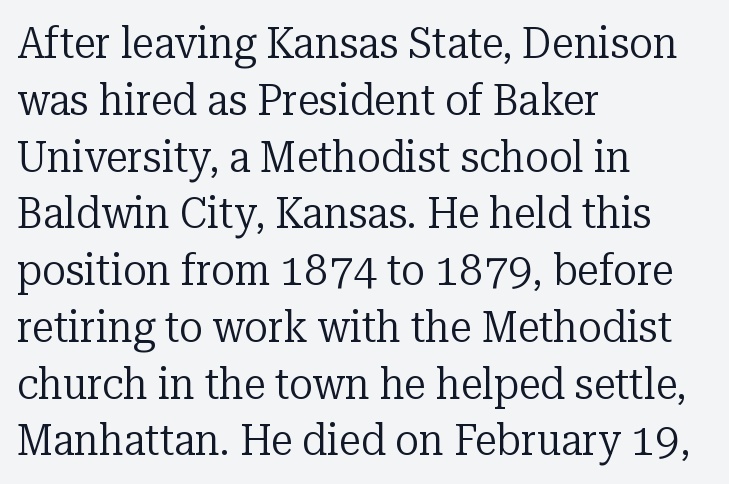
{"serif": "yes", "italic": "no", "bold": "no", "weight": "regular", "width": "normal", "stroke_contrast": "low", "x_height": "medium", "monospaced": "no", "underline": "no", "align": "left", "line_spacing": "normal", "line_spacing_ratio": 1.29, "letter_spacing": "normal", "letter_spacing_em": 0.0, "glyph_px": 44}
